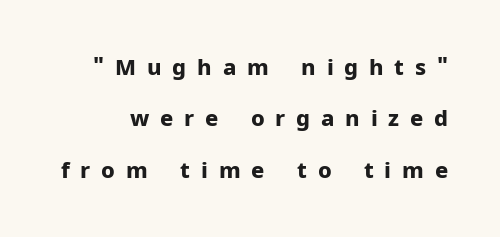
The image shows 22 px bold type, upright; set loose line spacing (2.33x), unusually wide letter spacing (+0.49 em), not underlined.
